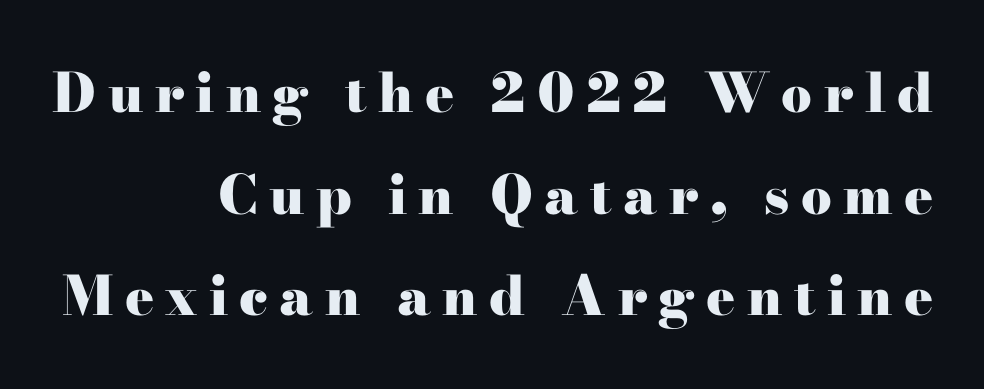
The characters look thick and weighty, a clear bold. One-word summary of the alignment: right. Here the designer chose a conventional face with non-uniform glyph widths. Decoration check: the copy has no underline.
